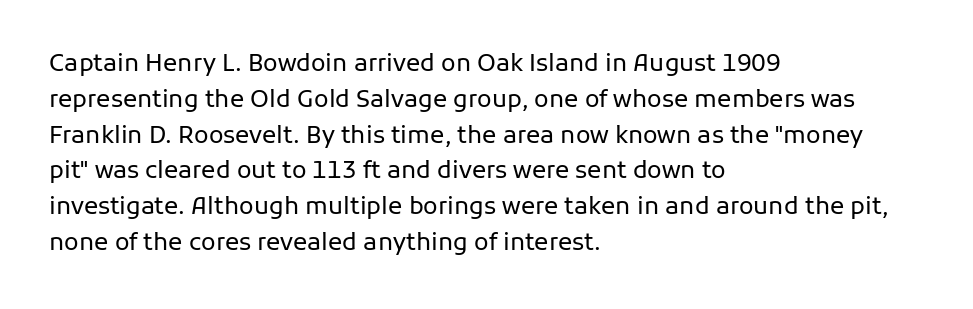
{"italic": "no", "bold": "no", "underline": "no", "align": "left", "line_spacing": "normal", "line_spacing_ratio": 1.49, "letter_spacing": "normal", "letter_spacing_em": 0.0, "glyph_px": 24}
